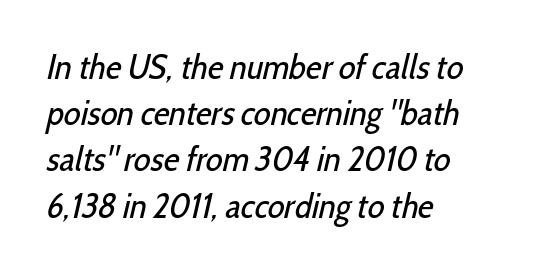
Q: Is the text bold? A: No.
Q: Is the typeface a serif or a sans-serif typeface? A: Sans-serif.
Q: Is the text underlined? A: No.
Q: How is the paragraph aligned? A: Left-aligned.
Q: Is the spacing between letters normal or unusually wide? A: Normal.
Q: Is the spacing between lines tight, normal or loose? A: Normal.
Q: Width (condensed, normal, or wide)? A: Condensed.
Q: Stroke contrast? A: Low.
Q: x-height? A: Medium.
Q: Monospaced? A: No.
